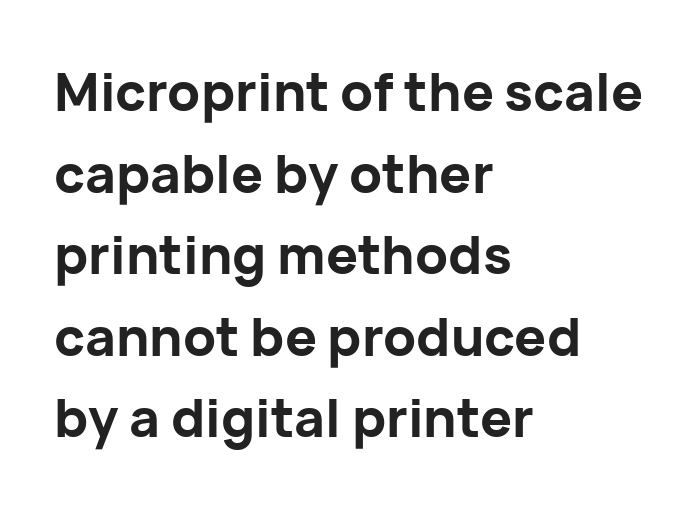
Summary of vertical rhythm: regular, with standard interline spacing. Visually the block forms a straight wall on the left and a jagged coastline on the right. Typographic density is high because the face is bold. Glance below the letters and you will spot only blank space. Proportional: the letters do not fall into vertical columns.
